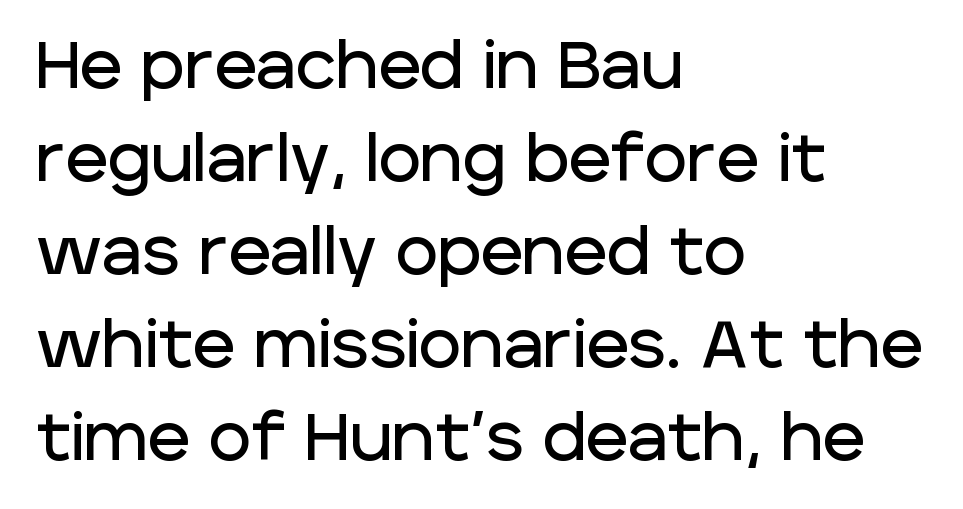
The typesetter chose a ragged-right arrangement here. Words float on clear page, feet unadorned. A typesetter would label this face a sans. The passage shown is typed in a proportional face where columns would drift. These lines were composed using upright roman letters. Tracking here is standard; glyphs follow each other at the usual distance.
